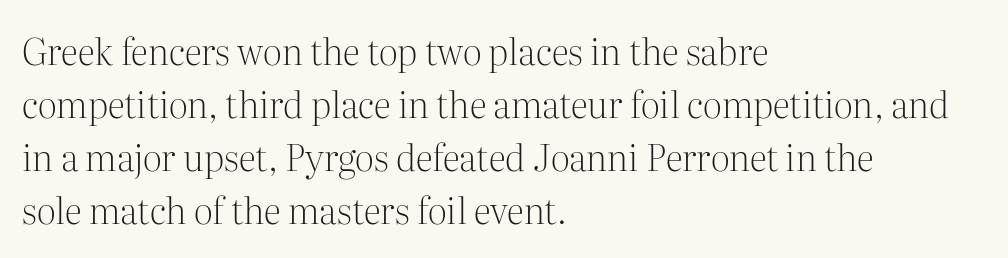
{"serif": "yes", "italic": "no", "bold": "no", "weight": "light", "width": "normal", "stroke_contrast": "medium", "x_height": "medium", "monospaced": "no", "underline": "no", "align": "left", "line_spacing": "normal", "line_spacing_ratio": 1.47, "letter_spacing": "normal", "letter_spacing_em": 0.0, "glyph_px": 36}
